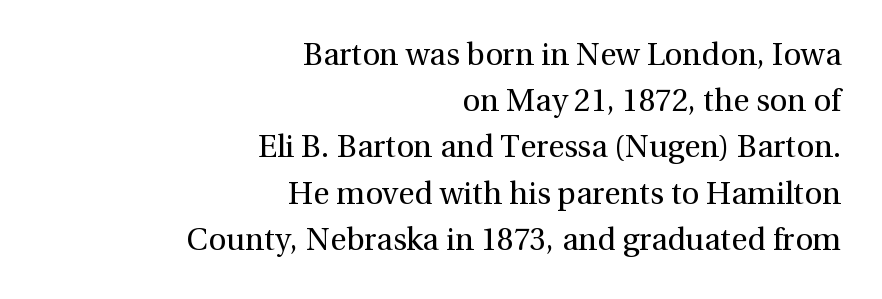
Q: Is the text bold? A: No.
Q: Is the text italic (slanted)? A: No, it is upright.
Q: Is the typeface a serif or a sans-serif typeface? A: Serif.
Q: Is the text underlined? A: No.
Q: How is the paragraph aligned? A: Right-aligned.
Q: Is the spacing between letters normal or unusually wide? A: Normal.
Q: Is the spacing between lines tight, normal or loose? A: Normal.
Q: Width (condensed, normal, or wide)? A: Normal.
Q: x-height? A: Medium.
Q: Monospaced? A: No.
